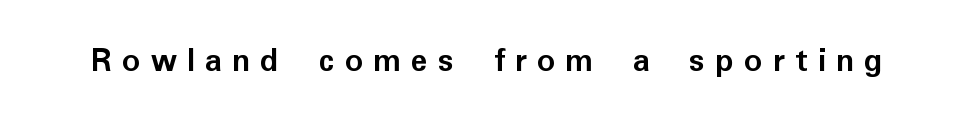
Q: Is the text bold? A: Yes.
Q: Is the text italic (slanted)? A: No, it is upright.
Q: Is the typeface a serif or a sans-serif typeface? A: Sans-serif.
Q: Is the text underlined? A: No.
Q: Is the spacing between letters normal or unusually wide? A: Unusually wide.
Q: Width (condensed, normal, or wide)? A: Normal.
Q: Stroke contrast? A: Low.
Q: x-height? A: Medium.
Q: Monospaced? A: No.
